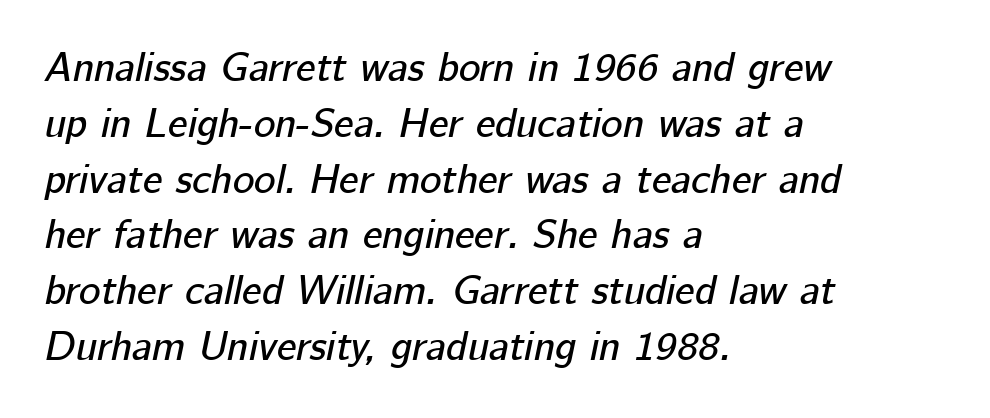
The image shows 41 px text type, italic (leaning right); set left-aligned, normal line spacing (1.36x), normal letter spacing, not underlined; low stroke contrast and a medium x-height.
